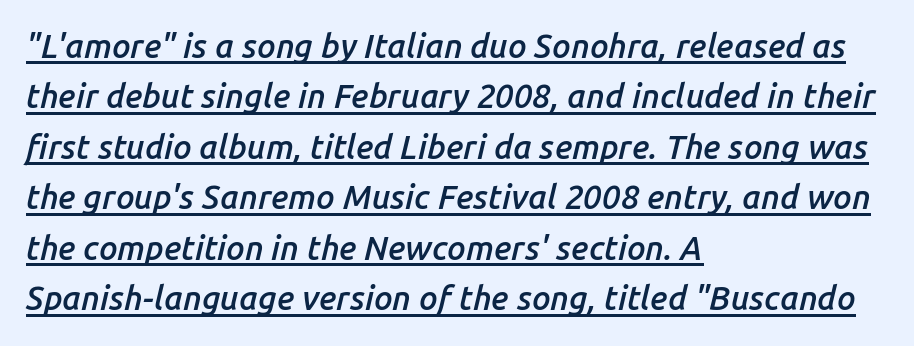
The image shows 33 px semibold type, italic (leaning right); set left-aligned, normal line spacing (1.53x), normal letter spacing, underlined; low stroke contrast and a medium x-height.
